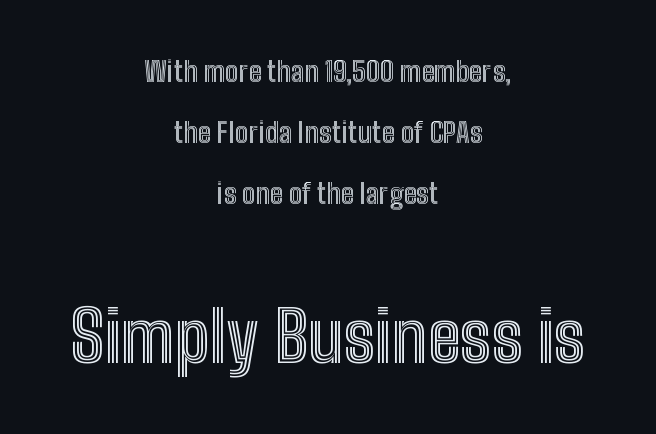
Q: Is the text italic (slanted)? A: No, it is upright.
Q: Is the text underlined? A: No.
Q: How is the paragraph aligned? A: Centered.
Q: Is the spacing between letters normal or unusually wide? A: Normal.
Q: Is the spacing between lines tight, normal or loose? A: Loose.
Q: Which block of text is set in a larger size, the first (top) or the second (bottom)? A: The second (bottom) one.
Q: Width (condensed, normal, or wide)? A: Condensed.
Q: x-height? A: Medium.
Q: Monospaced? A: No.
